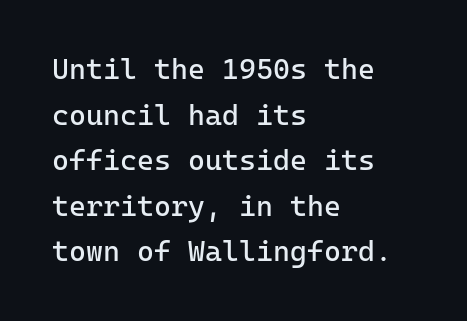
Q: Is the text bold? A: No.
Q: Is the text italic (slanted)? A: No, it is upright.
Q: Is the typeface a serif or a sans-serif typeface? A: Sans-serif.
Q: Is the text underlined? A: No.
Q: How is the paragraph aligned? A: Left-aligned.
Q: Is the spacing between letters normal or unusually wide? A: Normal.
Q: Is the spacing between lines tight, normal or loose? A: Normal.
Q: Width (condensed, normal, or wide)? A: Normal.
Q: Stroke contrast? A: Low.
Q: x-height? A: Medium.
Q: Monospaced? A: Yes.
